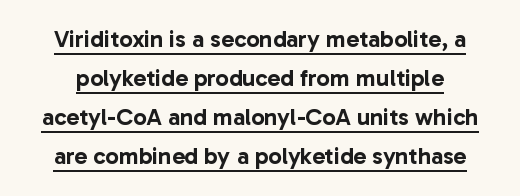
The image shows 24 px text type, upright; set normal line spacing (1.63x), normal letter spacing, underlined.
